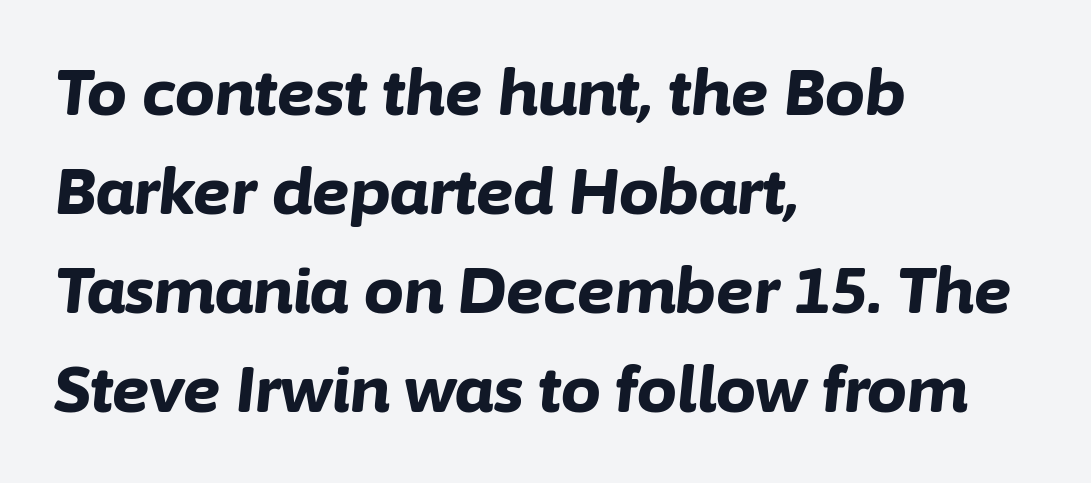
The image shows 63 px bold type, italic (leaning right); set left-aligned, normal line spacing (1.57x), normal letter spacing, not underlined; low stroke contrast and a medium x-height.
